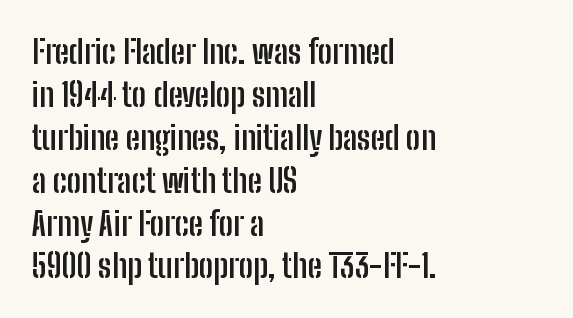
{"serif": "no", "italic": "no", "bold": "yes", "weight": "semibold", "width": "condensed", "stroke_contrast": "low", "x_height": "medium", "monospaced": "no", "underline": "no", "align": "left", "line_spacing": "normal", "line_spacing_ratio": 1.34, "letter_spacing": "normal", "letter_spacing_em": 0.0, "glyph_px": 32}
